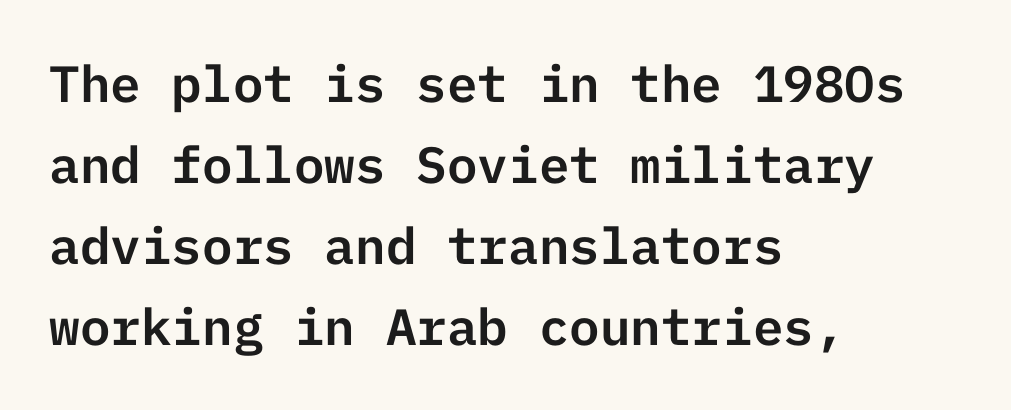
The image shows 51 px sans-serif type, upright; set left-aligned, normal line spacing (1.59x), normal letter spacing, not underlined; low stroke contrast and a medium x-height.
